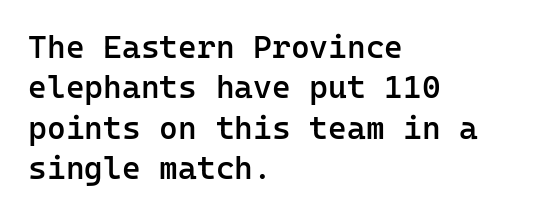
The image shows 32 px semibold sans-serif type, upright, monospaced; set left-aligned, normal line spacing (1.26x), normal letter spacing, not underlined; low stroke contrast and a medium x-height.
